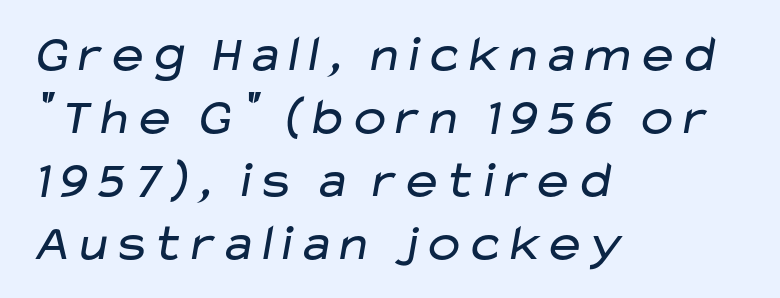
The image shows 52 px regular-weight, wide sans-serif type; set left-aligned, line spacing 1.21x, normal letter spacing, not underlined; low stroke contrast and a medium x-height.
